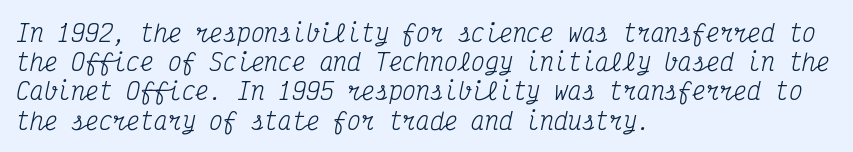
{"italic": "yes", "lean": "right", "slant_degrees": 12, "bold": "no", "underline": "no", "align": "left", "line_spacing": "normal", "line_spacing_ratio": 1.27, "letter_spacing": "normal", "letter_spacing_em": 0.0, "glyph_px": 23}
